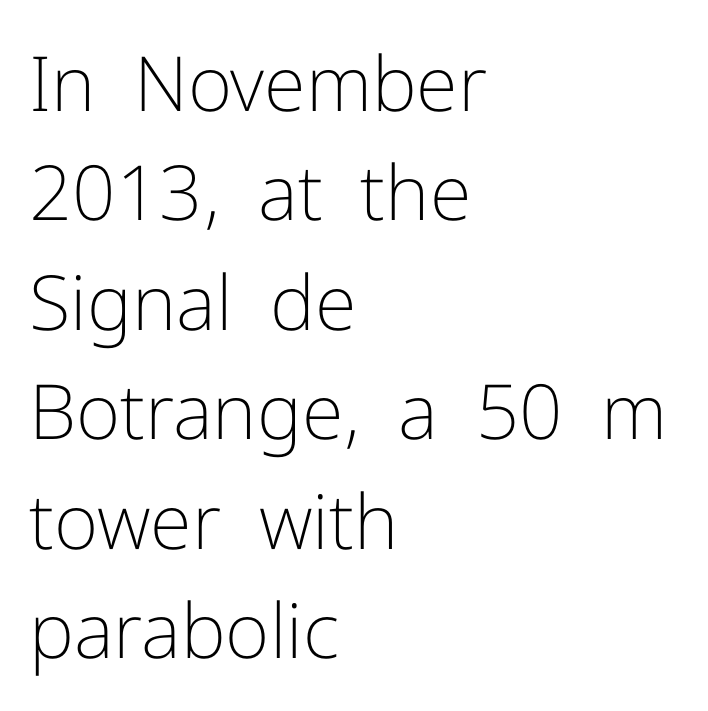
Q: Is the text bold? A: No.
Q: Is the text italic (slanted)? A: No, it is upright.
Q: Is the typeface a serif or a sans-serif typeface? A: Sans-serif.
Q: Is the text underlined? A: No.
Q: How is the paragraph aligned? A: Left-aligned.
Q: Is the spacing between letters normal or unusually wide? A: Normal.
Q: Is the spacing between lines tight, normal or loose? A: Normal.
Q: Width (condensed, normal, or wide)? A: Normal.
Q: Stroke contrast? A: Low.
Q: x-height? A: Medium.
Q: Monospaced? A: No.
